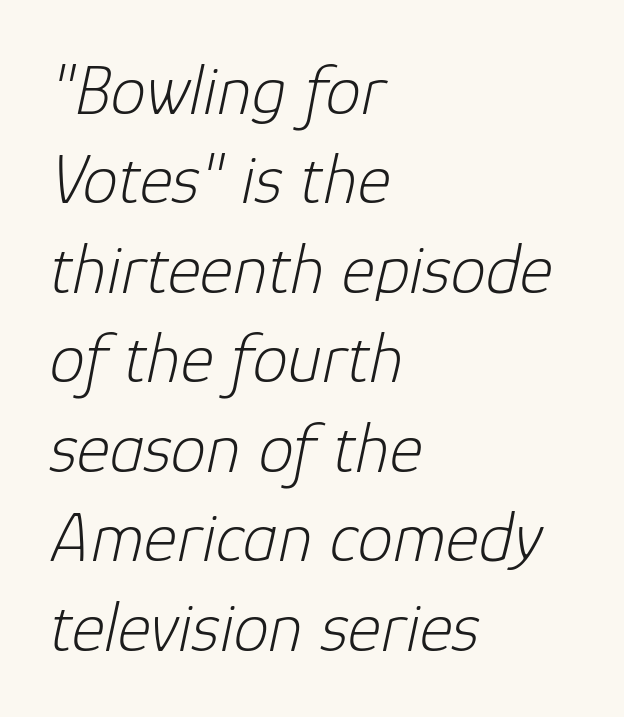
Between one letter and the next there's only the usual sliver of space. These lines are rendered in a variable-pitch font. This rendering uses left alignment, leaving the right contour irregular. This sample uses an oblique cut, with every glyph tilted off the vertical. The letters look calm and open, with moderate or lighter stems. Any mark beneath the type? The region is blank.
